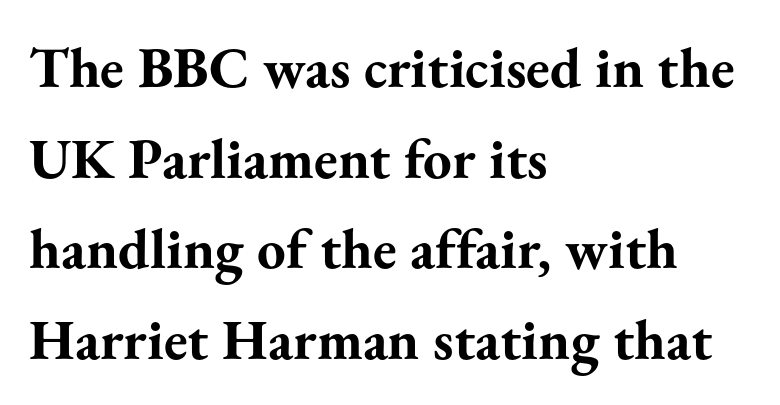
This is the regular roman posture of the typeface. The line-height multiplier appears to be the usual default. A typesetter would call this proportional, since set widths differ per character. Type without underlining. The font is running at its bold setting.
